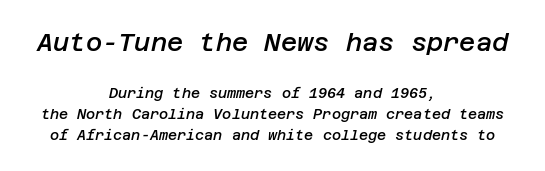
Q: Is the text bold? A: Semi-bold.
Q: Is the text italic (slanted)? A: Yes, it leans right by about 12 degrees.
Q: Is the text underlined? A: No.
Q: How is the paragraph aligned? A: Centered.
Q: Is the spacing between letters normal or unusually wide? A: Normal.
Q: Is the spacing between lines tight, normal or loose? A: Normal.
Q: Which block of text is set in a larger size, the first (top) or the second (bottom)? A: The first (top) one.
